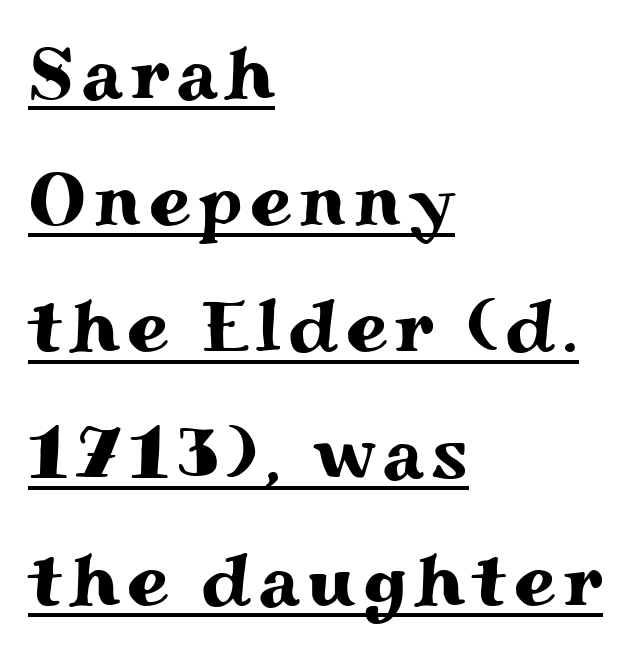
The image shows 75 px wide serif type, upright; set left-aligned, normal line spacing (1.69x), underlined; medium stroke contrast and a small x-height.
